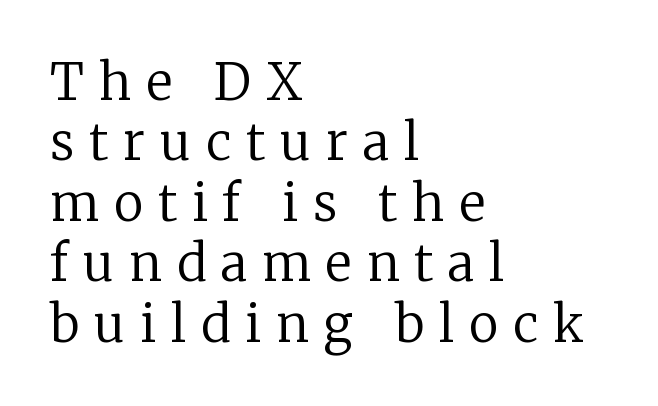
The image shows 50 px regular-weight serif type, upright; set left-aligned, line spacing 1.21x, unusually wide letter spacing (+0.3 em), not underlined; low stroke contrast and a medium x-height.
